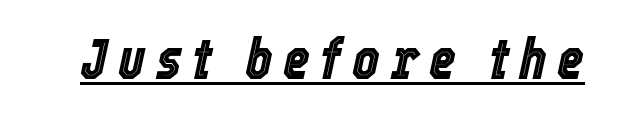
Q: Is the text italic (slanted)? A: Yes, it leans right by about 12 degrees.
Q: Is the text underlined? A: Yes.
Q: Width (condensed, normal, or wide)? A: Condensed.
Q: x-height? A: Medium.
Q: Monospaced? A: No.
